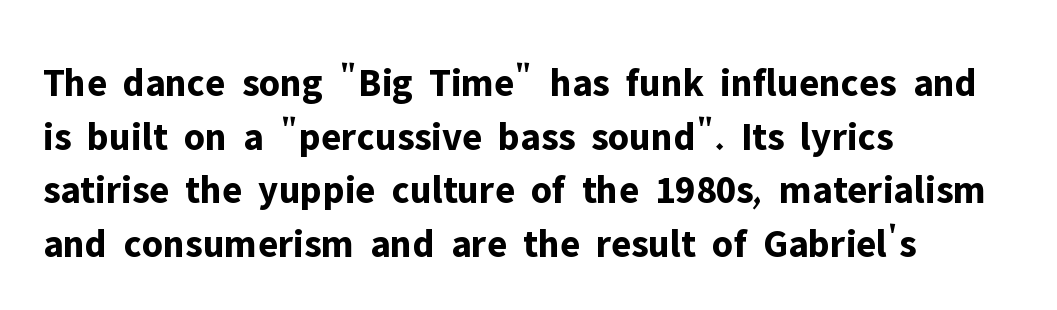
{"serif": "no", "italic": "no", "bold": "yes", "weight": "bold", "width": "normal", "stroke_contrast": "low", "x_height": "medium", "monospaced": "no", "underline": "no", "align": "left", "line_spacing": "normal", "line_spacing_ratio": 1.34, "letter_spacing": "normal", "letter_spacing_em": 0.0, "glyph_px": 40}
